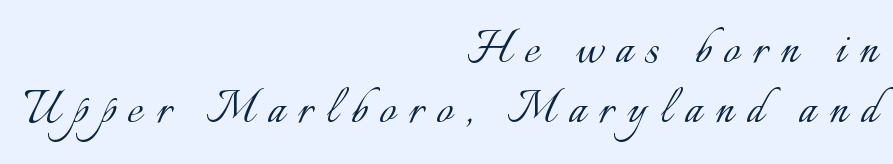
Horizontal alignment here is rightward, an uncommon choice for prose. The space between consecutive lines is stingy. Letters rest on an invisible, unmarked baseline. The letters are spread apart with noticeably loose tracking. Ink coverage per letter is moderate at most.
